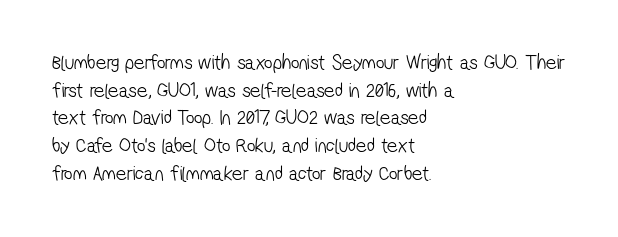
No extra ink here — the face is not bold. Honestly, there is no underline to notice here at all. In terms of letterspacing, this is plain default setting. Is there much room between lines? A standard amount, neither cramped nor airy.
